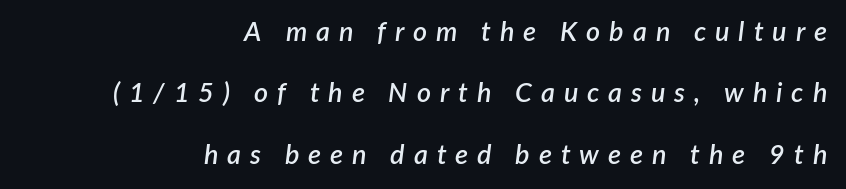
Q: Is the text bold? A: Semi-bold.
Q: Is the text italic (slanted)? A: Yes, it leans right by about 7 degrees.
Q: Is the text underlined? A: No.
Q: How is the paragraph aligned? A: Right-aligned.
Q: Is the spacing between letters normal or unusually wide? A: Unusually wide.
Q: Is the spacing between lines tight, normal or loose? A: Loose.
